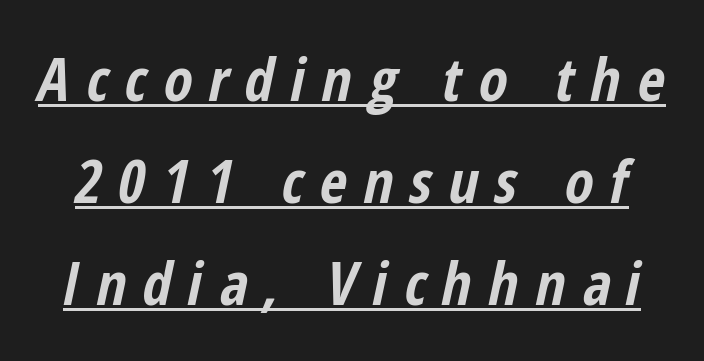
Q: Is the text bold? A: Yes.
Q: Is the text italic (slanted)? A: Yes, it leans right by about 12 degrees.
Q: Is the text underlined? A: Yes.
Q: Is the spacing between letters normal or unusually wide? A: Unusually wide.
Q: Width (condensed, normal, or wide)? A: Condensed.
Q: Stroke contrast? A: Low.
Q: x-height? A: Medium.
Q: Monospaced? A: No.
